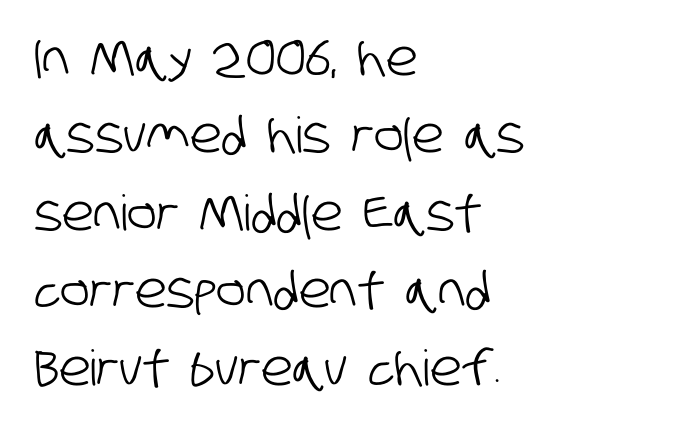
In terms of letterform style, serifs are entirely absent. The letters advance in unequal steps, a hallmark of proportional type. Honestly, the letter spacing is just normal — you wouldn't notice it. A normal amount of white space separates one row of letters from the next.
